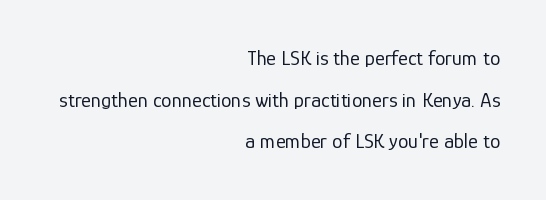
Line endings align vertically; line beginnings do not. The gap between lines stays unmarked. On a weight scale, this lands at 450 or below. This is the regular roman posture of the typeface.
